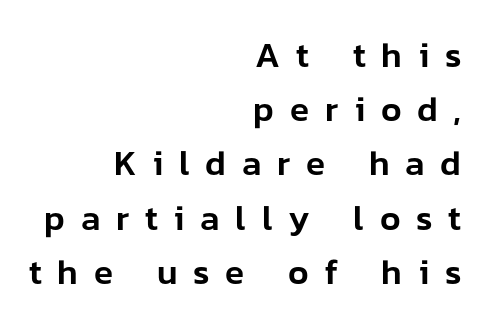
The image shows 35 px sans-serif type, upright; set right-aligned, normal line spacing (1.55x), unusually wide letter spacing (+0.45 em), not underlined; low stroke contrast and a medium x-height.
